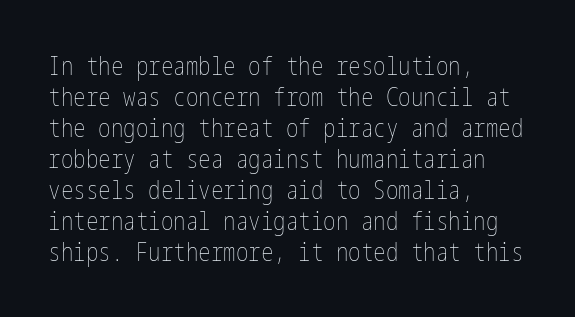
{"italic": "no", "bold": "no", "underline": "no", "align": "left", "line_spacing_ratio": 1.24, "letter_spacing": "normal", "letter_spacing_em": 0.0, "glyph_px": 25}
